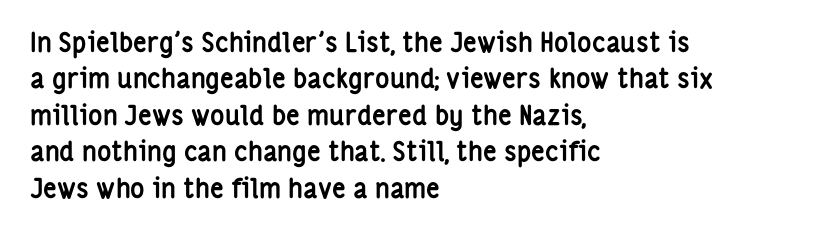
{"italic": "no", "bold": "yes", "underline": "no", "align": "left", "line_spacing": "normal", "line_spacing_ratio": 1.35, "letter_spacing": "normal", "letter_spacing_em": 0.0, "glyph_px": 27}
